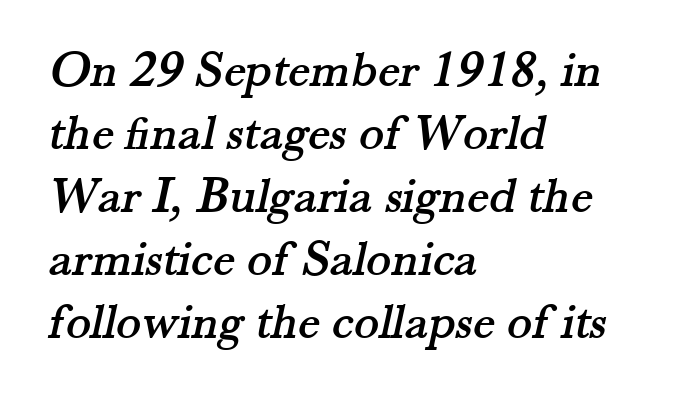
Q: Is the typeface a serif or a sans-serif typeface? A: Serif.
Q: Is the text underlined? A: No.
Q: How is the paragraph aligned? A: Left-aligned.
Q: Is the spacing between letters normal or unusually wide? A: Normal.
Q: Width (condensed, normal, or wide)? A: Normal.
Q: Stroke contrast? A: Medium.
Q: x-height? A: Small.
Q: Monospaced? A: No.
